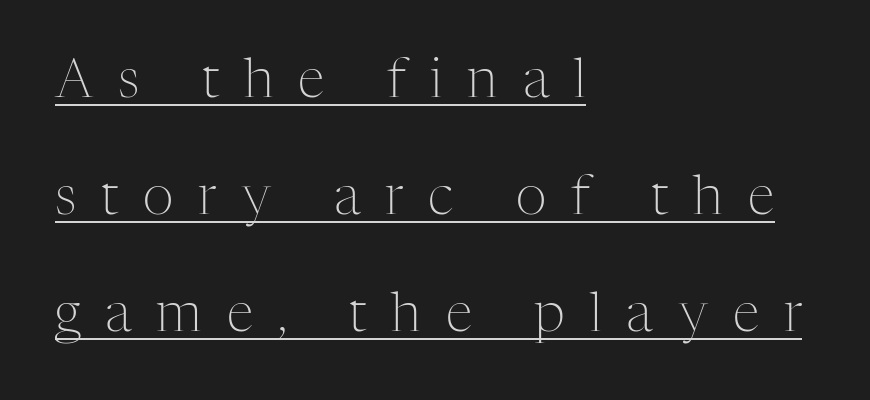
The image shows 54 px light serif type, upright; set left-aligned, loose line spacing (2.17x), unusually wide letter spacing (+0.46 em), underlined; medium stroke contrast and a medium x-height.
